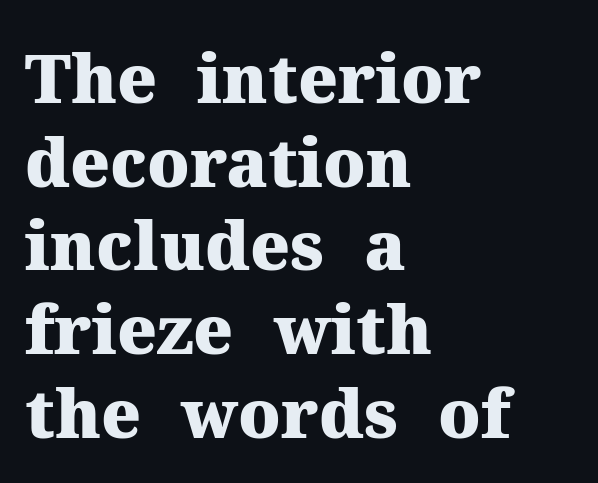
The image shows 67 px heavy serif type, upright; set left-aligned, normal line spacing (1.25x), normal letter spacing, not underlined; medium stroke contrast and a medium x-height.
